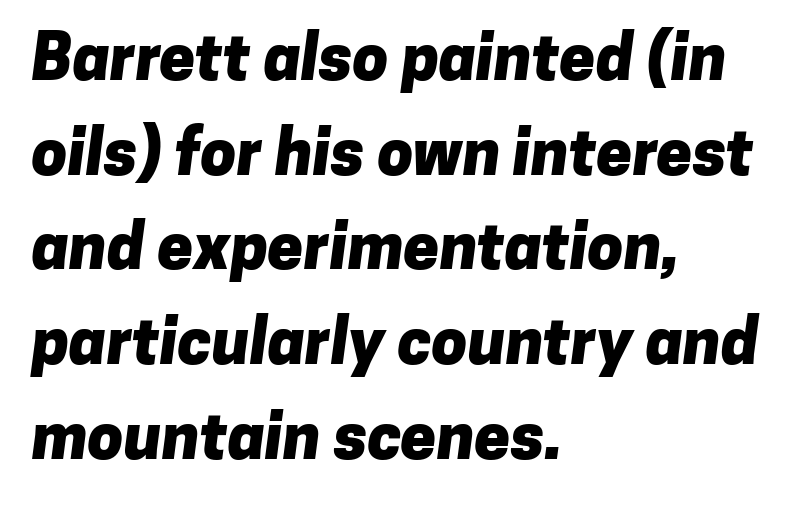
The image shows 64 px heavy sans-serif type; set left-aligned, normal line spacing (1.48x), normal letter spacing, not underlined; low stroke contrast and a medium x-height.
